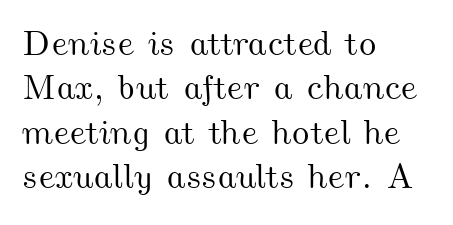
The image shows 35 px wide type; set left-aligned, normal line spacing (1.27x), normal letter spacing, not underlined; medium stroke contrast and a small x-height.
